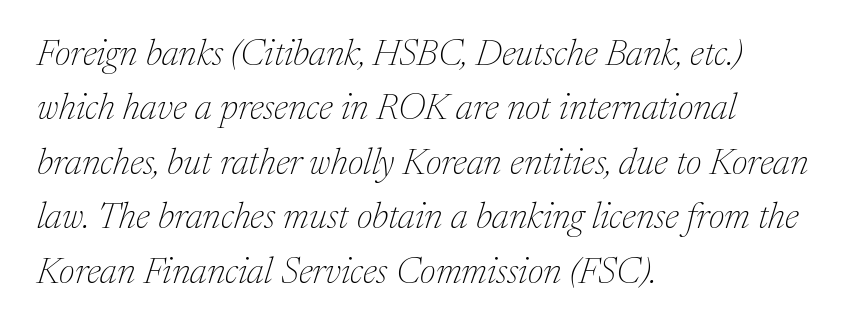
Q: Is the text bold? A: No.
Q: Is the text italic (slanted)? A: Yes, it leans right by about 17 degrees.
Q: Is the typeface a serif or a sans-serif typeface? A: Serif.
Q: Is the text underlined? A: No.
Q: How is the paragraph aligned? A: Left-aligned.
Q: Is the spacing between letters normal or unusually wide? A: Normal.
Q: Is the spacing between lines tight, normal or loose? A: Normal.
Q: Width (condensed, normal, or wide)? A: Normal.
Q: Stroke contrast? A: Medium.
Q: x-height? A: Medium.
Q: Monospaced? A: No.
